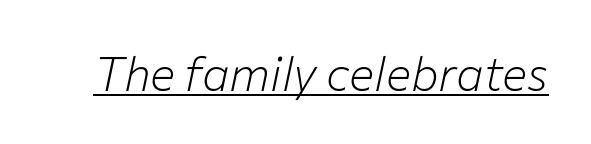
Q: Is the text bold? A: No.
Q: Is the text italic (slanted)? A: Yes, it leans right by about 12 degrees.
Q: Is the text underlined? A: Yes.
Q: Is the spacing between letters normal or unusually wide? A: Normal.
Q: Width (condensed, normal, or wide)? A: Normal.
Q: Stroke contrast? A: Low.
Q: x-height? A: Medium.
Q: Monospaced? A: No.
